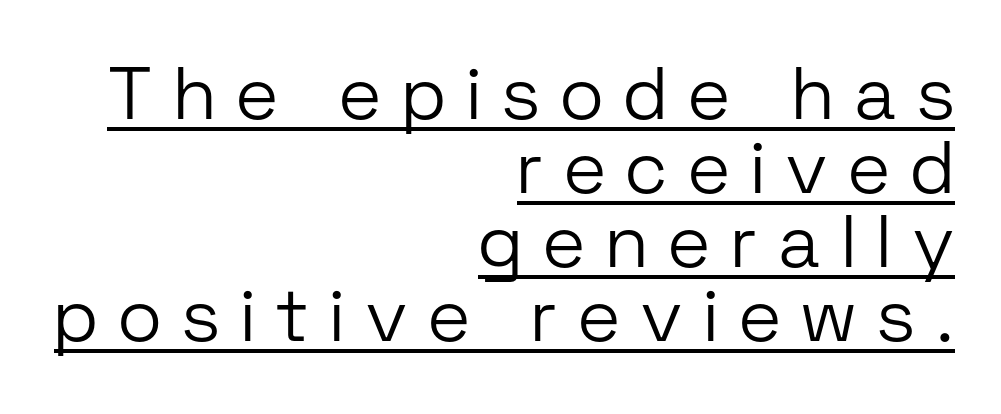
The image shows 74 px light sans-serif type, upright; set right-aligned, tight line spacing (1.0x), unusually wide letter spacing (+0.3 em), underlined; low stroke contrast and a medium x-height.
